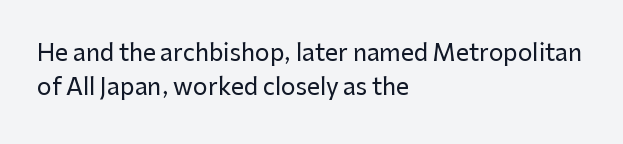
Notice how the passage keeps a crisp vertical edge on the left only. Ascenders rise straight up at ninety degrees. The passage shown is not underscored anywhere. Tracking value appears to be zero — textbook default spacing.
